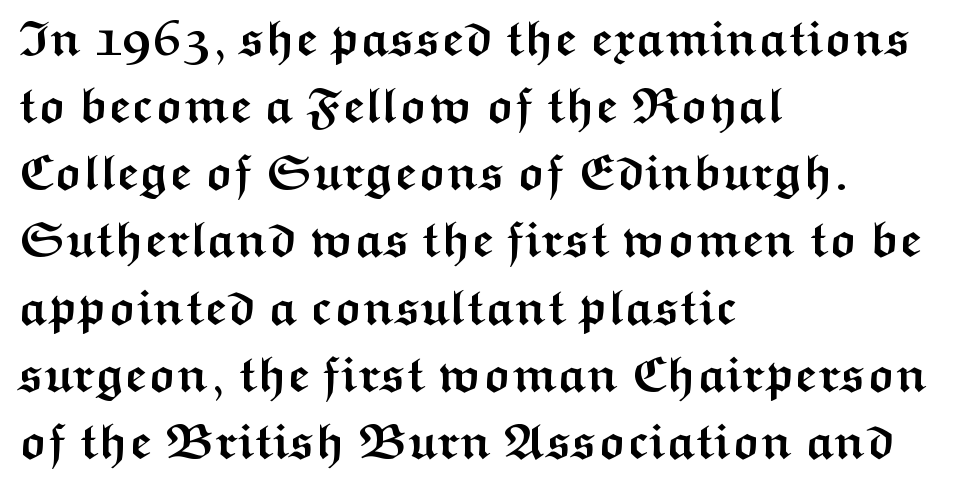
The image shows 49 px semibold, wide sans-serif type, upright; set left-aligned, normal line spacing (1.37x), normal letter spacing, not underlined; medium stroke contrast and a medium x-height.
